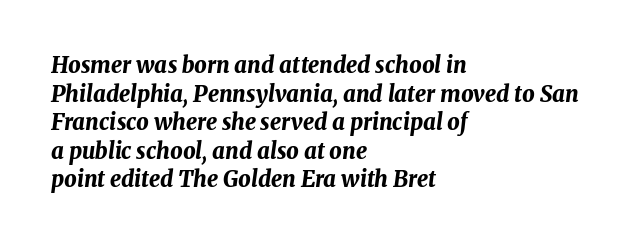
{"italic": "yes", "lean": "right", "slant_degrees": 8, "bold": "yes", "underline": "no", "align": "left", "line_spacing": "normal", "line_spacing_ratio": 1.3, "letter_spacing": "normal", "letter_spacing_em": 0.0, "glyph_px": 22}
